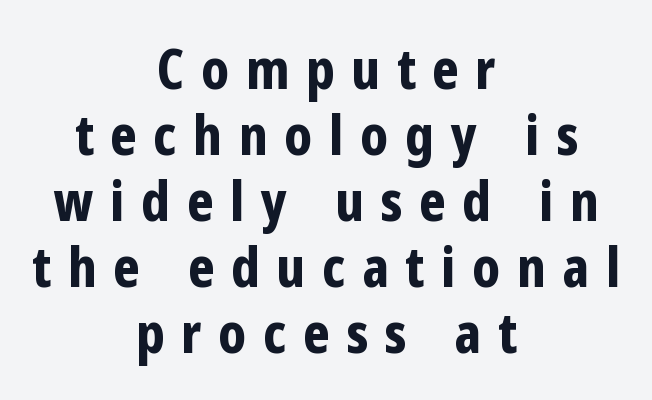
Q: Is the text bold? A: Yes.
Q: Is the text italic (slanted)? A: No, it is upright.
Q: Is the typeface a serif or a sans-serif typeface? A: Sans-serif.
Q: Is the text underlined? A: No.
Q: How is the paragraph aligned? A: Centered.
Q: Is the spacing between letters normal or unusually wide? A: Unusually wide.
Q: Width (condensed, normal, or wide)? A: Condensed.
Q: Stroke contrast? A: Low.
Q: x-height? A: Medium.
Q: Monospaced? A: No.
